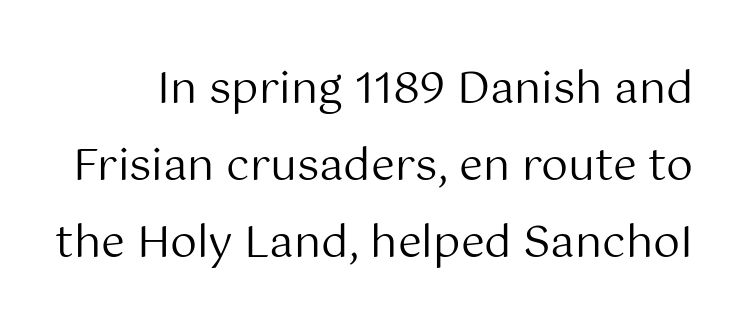
The image shows 43 px regular-weight sans-serif type, upright; set line spacing 1.79x, normal letter spacing, not underlined; medium stroke contrast and a medium x-height.
